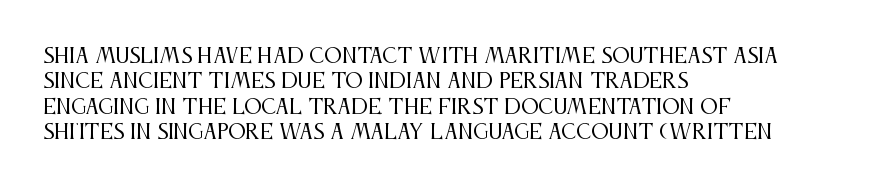
{"italic": "no", "bold": "no", "underline": "no", "align": "left", "line_spacing": "normal", "line_spacing_ratio": 1.27, "letter_spacing": "normal", "letter_spacing_em": 0.0, "glyph_px": 20}
